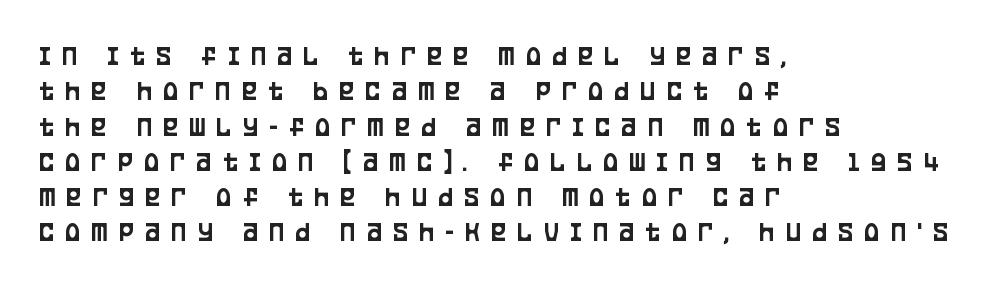
The image shows 28 px condensed sans-serif type, upright; set left-aligned, normal line spacing (1.26x), unusually wide letter spacing (+0.41 em), not underlined; low stroke contrast and a large x-height.
